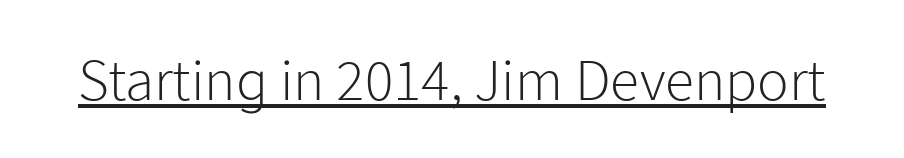
Q: Is the text bold? A: No.
Q: Is the text italic (slanted)? A: No, it is upright.
Q: Is the typeface a serif or a sans-serif typeface? A: Sans-serif.
Q: Is the text underlined? A: Yes.
Q: Is the spacing between letters normal or unusually wide? A: Normal.
Q: Width (condensed, normal, or wide)? A: Normal.
Q: Stroke contrast? A: Low.
Q: x-height? A: Medium.
Q: Monospaced? A: No.
